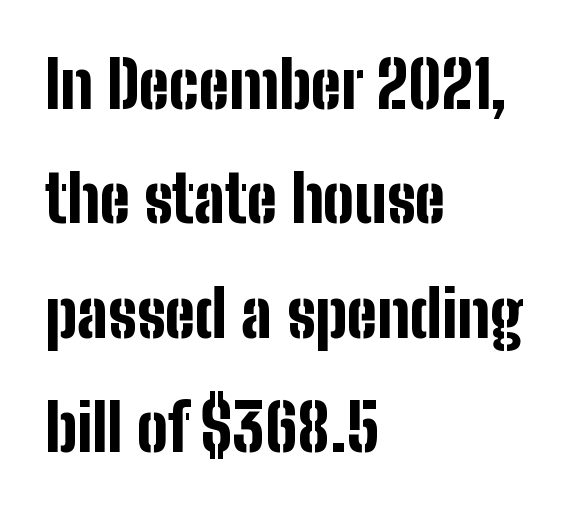
The image shows 65 px bold, condensed sans-serif type, upright; set left-aligned, line spacing 1.76x, normal letter spacing, not underlined; low stroke contrast and a medium x-height.
